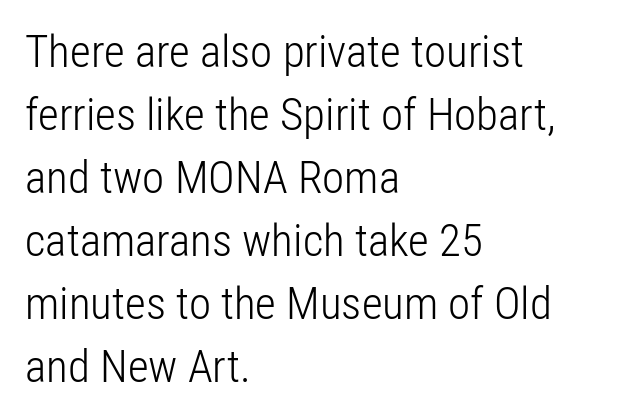
These glyphs show unthickened strokes, regular width or finer. Varying glyph widths throughout — classic text-font behaviour. The letters carry no serifs — their stems end cleanly without finishing strokes. Descender tails drop into unmarked territory. This sample uses plain, unmodified letter spacing. Notice how the passage keeps a crisp vertical edge on the left only.
